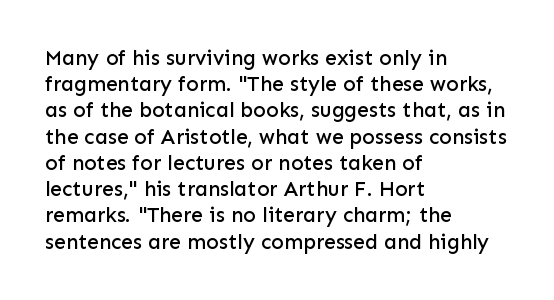
A typesetter would call this leading conventional body-copy spacing. Upright lettering throughout. This rendering uses left alignment, leaving the right contour irregular. The letterforms sit shoulder to shoulder at normal distance. Decoration check: the copy has no underline.
